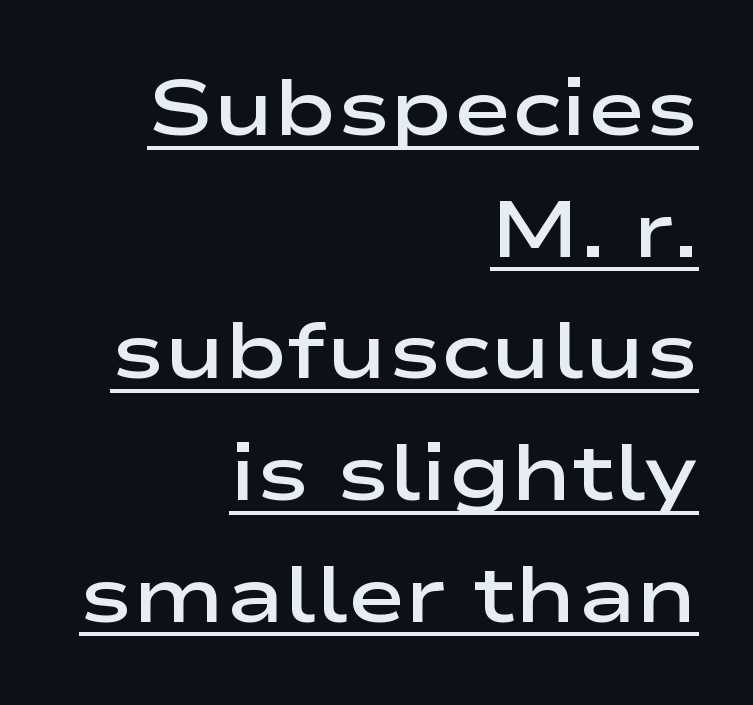
The image shows 79 px semibold, wide sans-serif type, upright; set right-aligned, normal line spacing (1.54x), normal letter spacing, underlined; low stroke contrast and a medium x-height.
